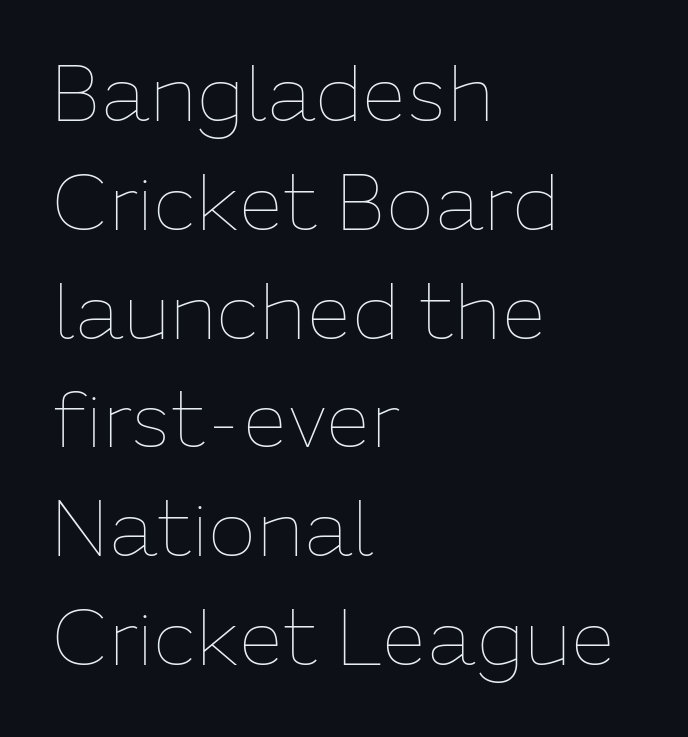
Q: Is the text bold? A: No.
Q: Is the text italic (slanted)? A: No, it is upright.
Q: Is the text underlined? A: No.
Q: How is the paragraph aligned? A: Left-aligned.
Q: Is the spacing between letters normal or unusually wide? A: Normal.
Q: Is the spacing between lines tight, normal or loose? A: Normal.
Q: Width (condensed, normal, or wide)? A: Normal.
Q: Stroke contrast? A: Low.
Q: x-height? A: Medium.
Q: Monospaced? A: No.
